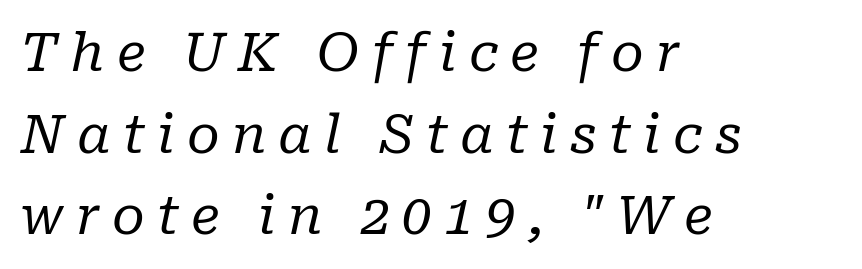
The image shows 53 px regular-weight serif type, italic (leaning right); set left-aligned, normal line spacing (1.54x), unusually wide letter spacing (+0.23 em), not underlined; low stroke contrast and a medium x-height.
